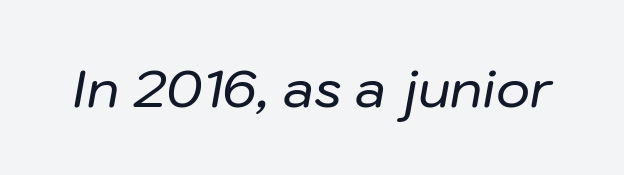
The face used here is proportionally spaced, like ordinary book or web type. Has an underline been added? It has not. The glyphs look as if they've been sheared to an angle. The face used here is rendered with its standard letterfit.
